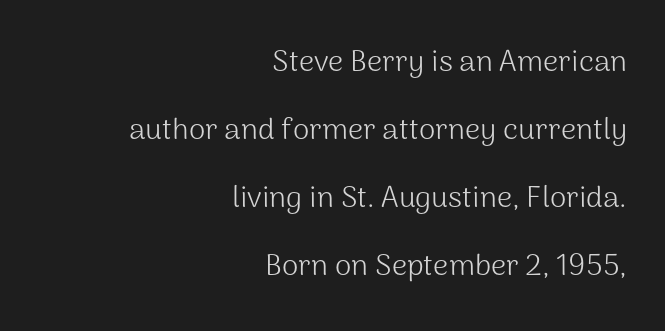
The image shows 30 px light sans-serif type, upright; set right-aligned, loose line spacing (2.27x), normal letter spacing, not underlined; medium stroke contrast and a medium x-height.
